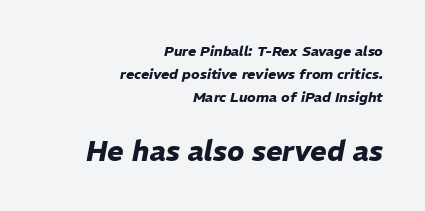
Q: Is the text bold? A: Yes.
Q: Is the text italic (slanted)? A: Yes, it leans right by about 11 degrees.
Q: Is the text underlined? A: No.
Q: How is the paragraph aligned? A: Right-aligned.
Q: Is the spacing between letters normal or unusually wide? A: Normal.
Q: Is the spacing between lines tight, normal or loose? A: Normal.
Q: Which block of text is set in a larger size, the first (top) or the second (bottom)? A: The second (bottom) one.
Q: Width (condensed, normal, or wide)? A: Normal.
Q: Stroke contrast? A: Low.
Q: x-height? A: Medium.
Q: Monospaced? A: No.
